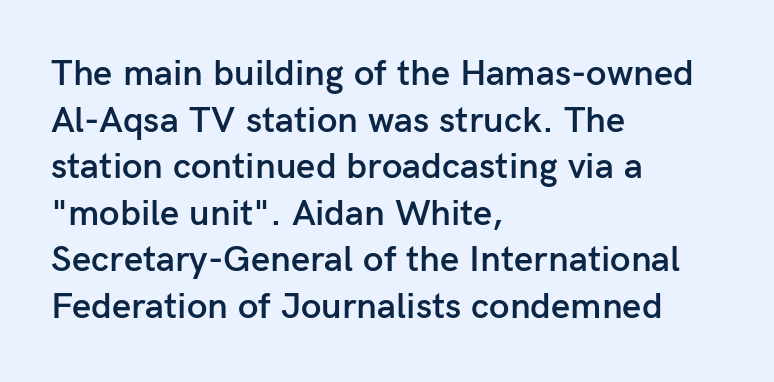
{"serif": "no", "italic": "no", "bold": "semi", "weight": "semibold", "width": "normal", "stroke_contrast": "low", "x_height": "medium", "monospaced": "no", "underline": "no", "align": "left", "line_spacing": "normal", "line_spacing_ratio": 1.26, "letter_spacing": "normal", "letter_spacing_em": 0.0, "glyph_px": 37}
